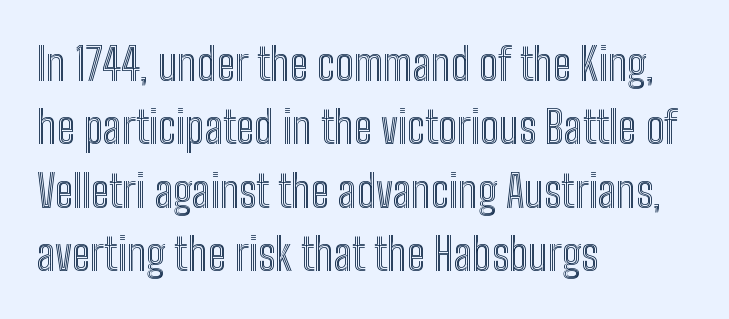
The image shows 44 px condensed type, upright; set left-aligned, normal line spacing (1.44x), normal letter spacing, not underlined; a medium x-height.
